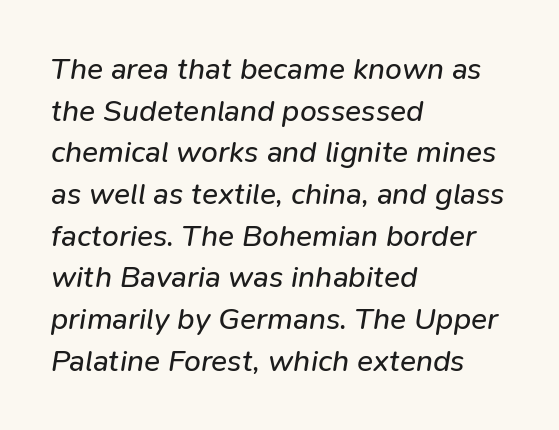
Q: Is the text bold? A: No.
Q: Is the text italic (slanted)? A: Yes, it leans right by about 9 degrees.
Q: Is the text underlined? A: No.
Q: How is the paragraph aligned? A: Left-aligned.
Q: Is the spacing between letters normal or unusually wide? A: Normal.
Q: Is the spacing between lines tight, normal or loose? A: Normal.
Q: Width (condensed, normal, or wide)? A: Normal.
Q: Stroke contrast? A: Low.
Q: x-height? A: Medium.
Q: Monospaced? A: No.
